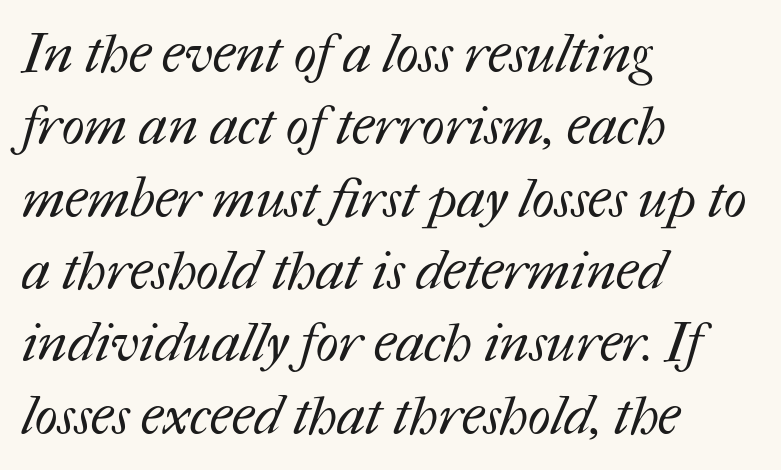
The image shows 54 px regular-weight type; set left-aligned, normal line spacing (1.34x), normal letter spacing, not underlined; medium stroke contrast and a medium x-height.
